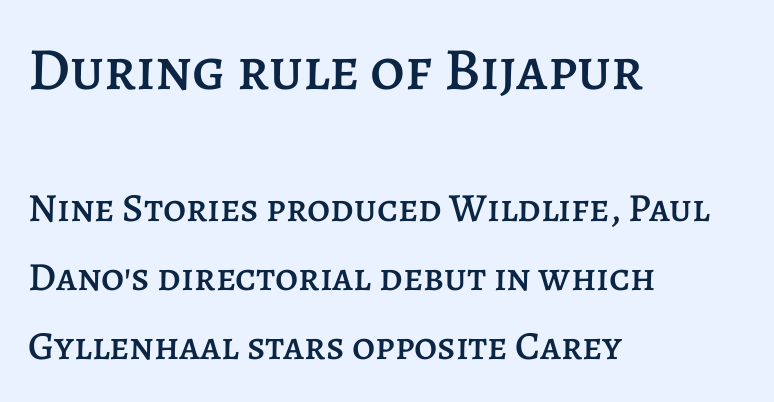
Q: Is the text italic (slanted)? A: No, it is upright.
Q: Is the text underlined? A: No.
Q: How is the paragraph aligned? A: Left-aligned.
Q: Is the spacing between letters normal or unusually wide? A: Normal.
Q: Which block of text is set in a larger size, the first (top) or the second (bottom)? A: The first (top) one.
Q: Width (condensed, normal, or wide)? A: Normal.
Q: Stroke contrast? A: Low.
Q: x-height? A: Large.
Q: Monospaced? A: No.
